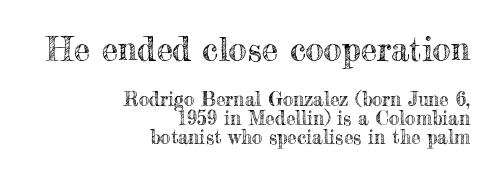
{"italic": "no", "width": "normal", "x_height": "small", "monospaced": "no", "underline": "no", "align": "right", "line_spacing": "tight", "line_spacing_ratio": 0.99, "letter_spacing": "normal", "letter_spacing_em": 0.0, "larger_block": "first", "size_ratio": 1.74, "glyph_px": 33}
